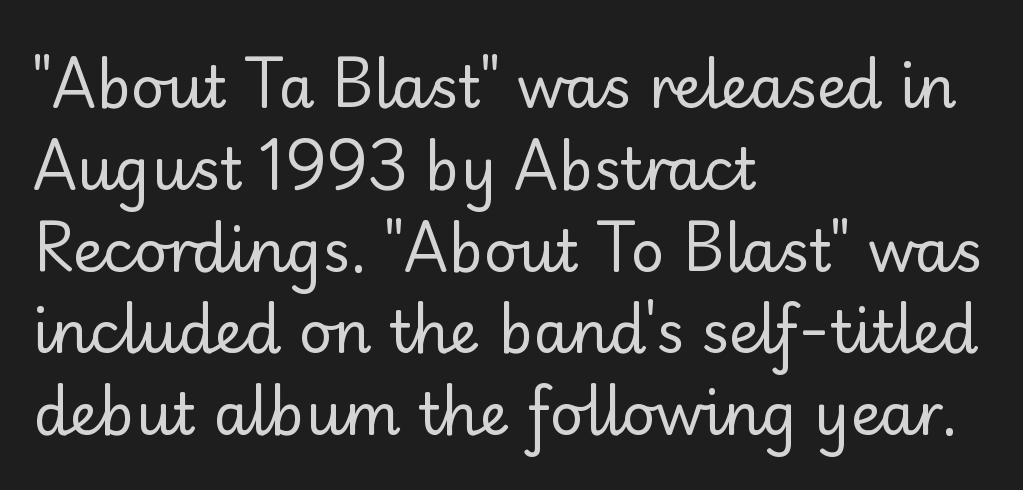
The image shows 58 px regular-weight sans-serif type, upright; set left-aligned, normal line spacing (1.41x), normal letter spacing, not underlined; low stroke contrast and a small x-height.
